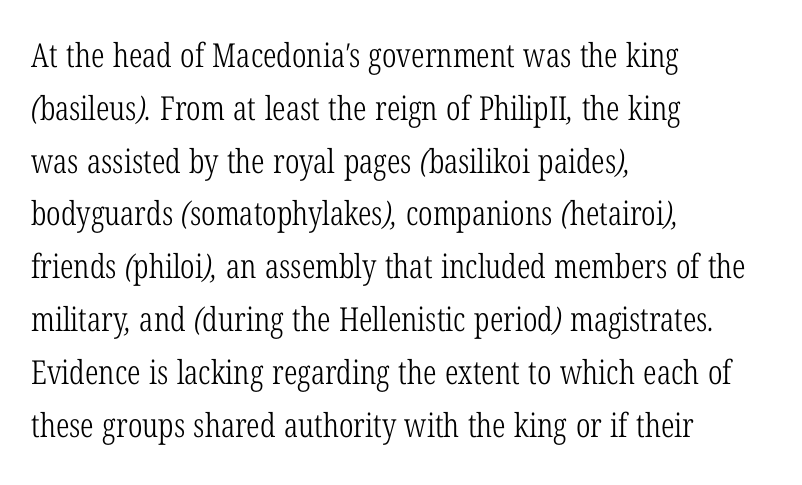
Has an underline been added? It has not. Each word holds together tightly as a unit, with standard inter-letter gaps. Here the designer chose a conventional face with non-uniform glyph widths. Vertically, the passage feels balanced, rows spaced as you'd expect. The cut favours lightness, reaching ordinary text weight at its darkest. These lines are composed in type with serifs.
